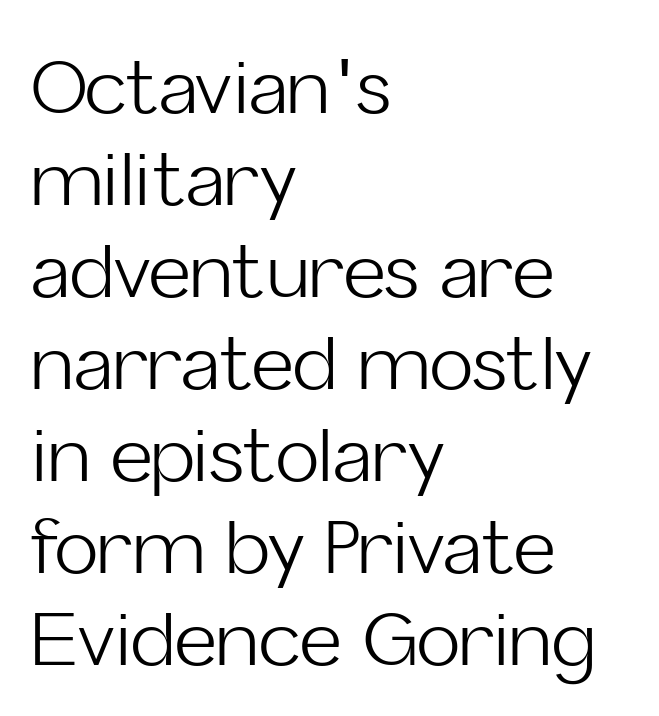
Bold? No — there's no thickening of the strokes. If you drew a line through each stem, it would be perfectly vertical. Serif or sans? Sans — the stroke terminals are bare. Descenders hang freely into open space. Compared with typical body copy, the letter spacing here is the same.
